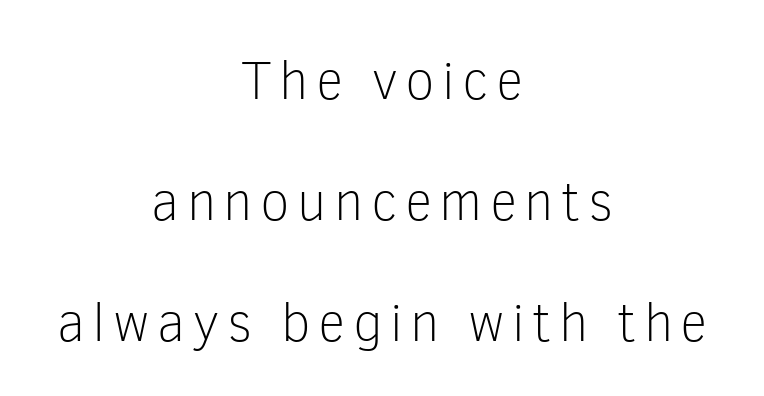
Q: Is the text bold? A: No.
Q: Is the text italic (slanted)? A: No, it is upright.
Q: Is the typeface a serif or a sans-serif typeface? A: Sans-serif.
Q: Is the text underlined? A: No.
Q: How is the paragraph aligned? A: Centered.
Q: Is the spacing between lines tight, normal or loose? A: Loose.
Q: Width (condensed, normal, or wide)? A: Normal.
Q: Stroke contrast? A: Low.
Q: x-height? A: Medium.
Q: Monospaced? A: No.
